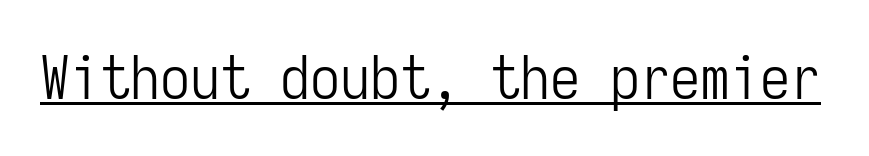
{"serif": "no", "italic": "no", "bold": "no", "weight": "light", "width": "condensed", "stroke_contrast": "low", "x_height": "medium", "monospaced": "yes", "underline": "yes", "letter_spacing": "normal", "letter_spacing_em": 0.0, "glyph_px": 60}
